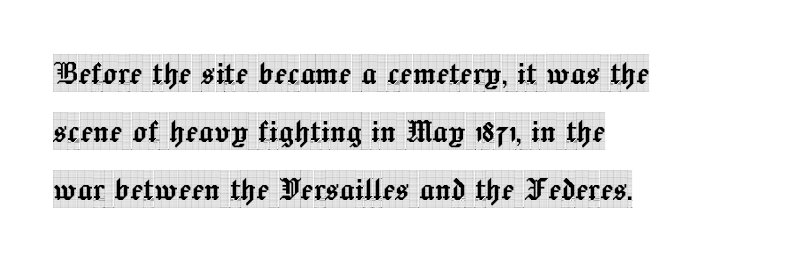
The image shows 38 px condensed serif type, upright; set left-aligned, normal line spacing (1.53x), normal letter spacing, not underlined; a large x-height.
